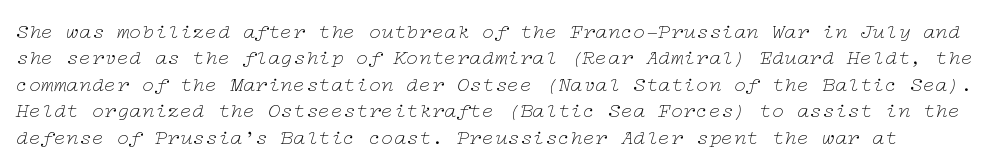
The image shows 21 px text type, italic (leaning right); set normal line spacing (1.26x), normal letter spacing, not underlined.
